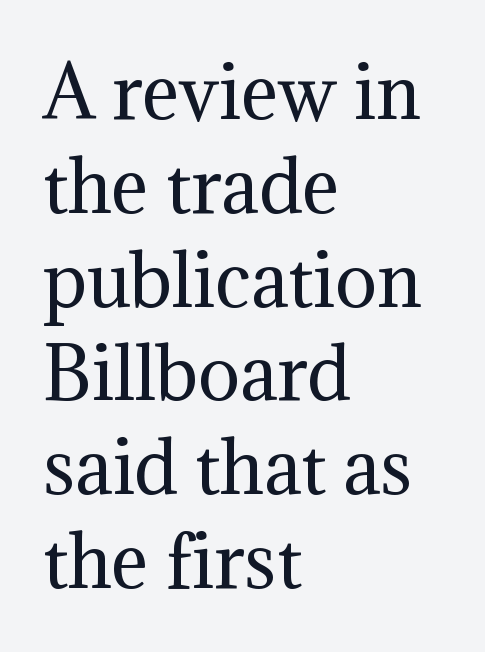
The image shows 70 px regular-weight serif type, upright; set left-aligned, normal line spacing (1.34x), normal letter spacing, not underlined; medium stroke contrast and a medium x-height.
